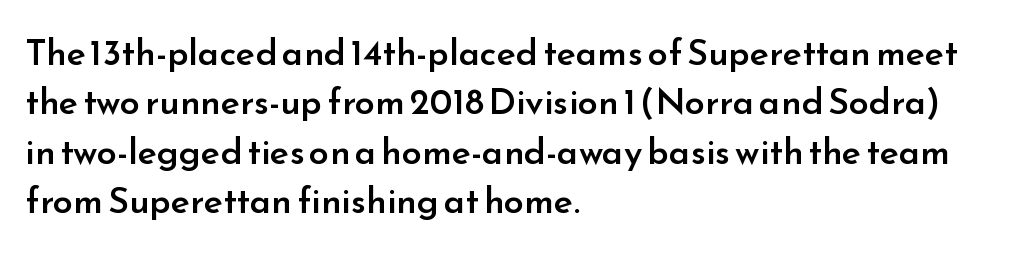
Q: Is the text bold? A: Semi-bold.
Q: Is the text italic (slanted)? A: No, it is upright.
Q: Is the typeface a serif or a sans-serif typeface? A: Sans-serif.
Q: Is the text underlined? A: No.
Q: How is the paragraph aligned? A: Left-aligned.
Q: Is the spacing between letters normal or unusually wide? A: Normal.
Q: Is the spacing between lines tight, normal or loose? A: Normal.
Q: Width (condensed, normal, or wide)? A: Normal.
Q: Stroke contrast? A: Low.
Q: x-height? A: Small.
Q: Monospaced? A: No.
